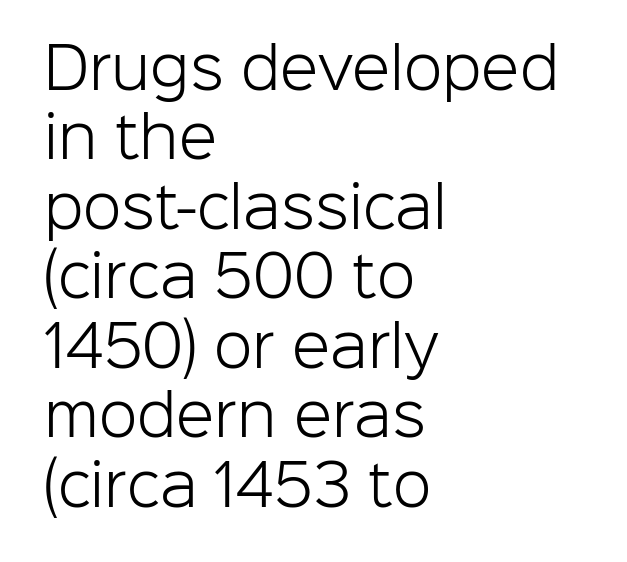
Weight: regular or lighter. Any mark beneath the type? The region is blank. Looks like regular typesetting: each glyph gets only the width it needs. Ascenders rise straight up at ninety degrees.
